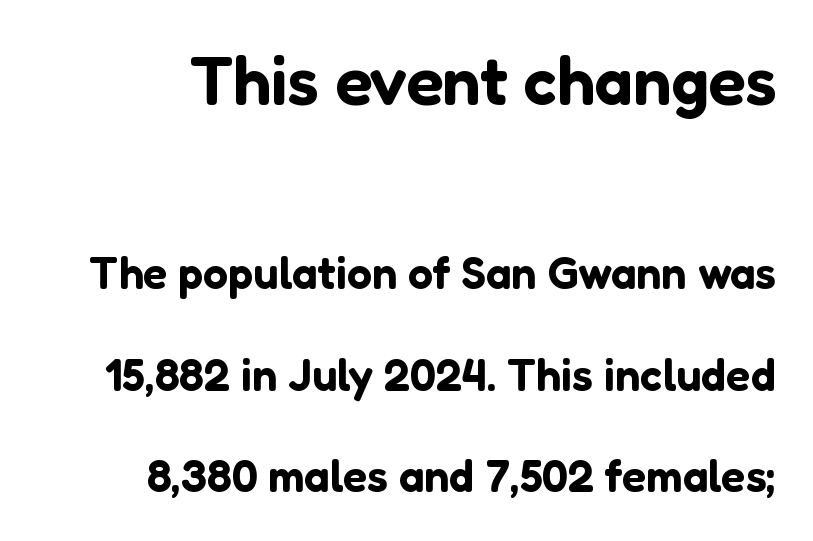
Airy leading. Has an underline been added? It has not. Which chunk is bigger? The first one — the top block dwarfs the bottom. This sample uses a sans-serif face. Ordinary non-slanted type is in use. The tracking reads as untouched default to a designer's eye.
